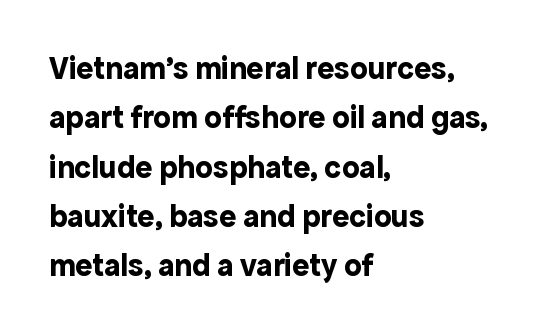
The image shows 32 px bold sans-serif type, upright; set left-aligned, normal line spacing (1.54x), normal letter spacing, not underlined; a medium x-height.
